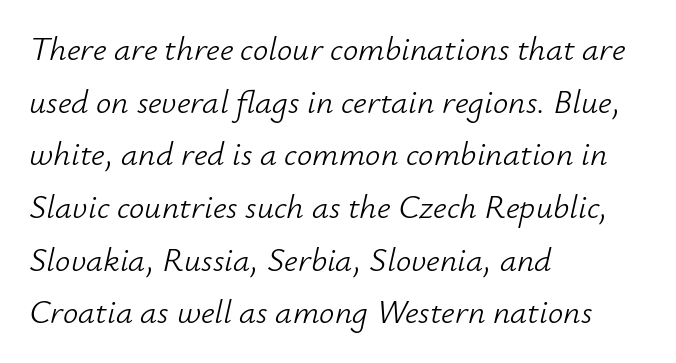
The image shows 34 px light type, italic (leaning right); set left-aligned, normal line spacing (1.55x), normal letter spacing, not underlined; low stroke contrast and a small x-height.
